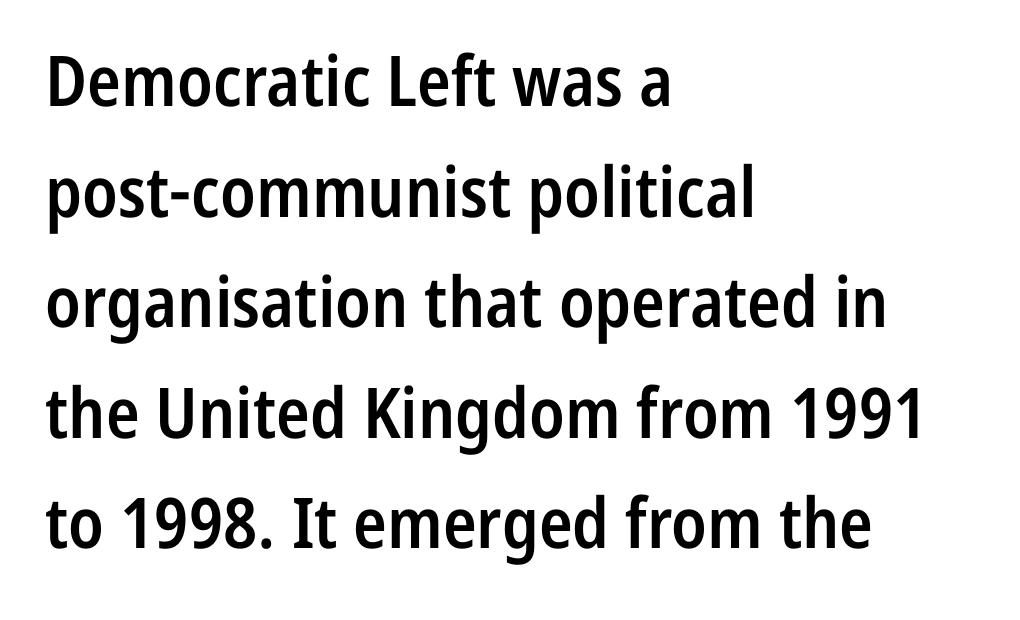
The image shows 70 px semibold, condensed sans-serif type, upright; set left-aligned, normal line spacing (1.58x), normal letter spacing, not underlined; low stroke contrast and a medium x-height.
